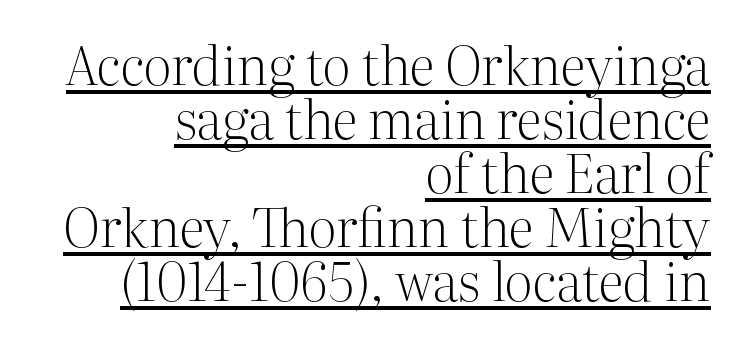
{"serif": "yes", "italic": "no", "bold": "no", "weight": "light", "width": "normal", "stroke_contrast": "medium", "x_height": "medium", "monospaced": "no", "underline": "yes", "align": "right", "line_spacing": "tight", "line_spacing_ratio": 1.02, "letter_spacing": "normal", "letter_spacing_em": 0.0, "glyph_px": 53}
